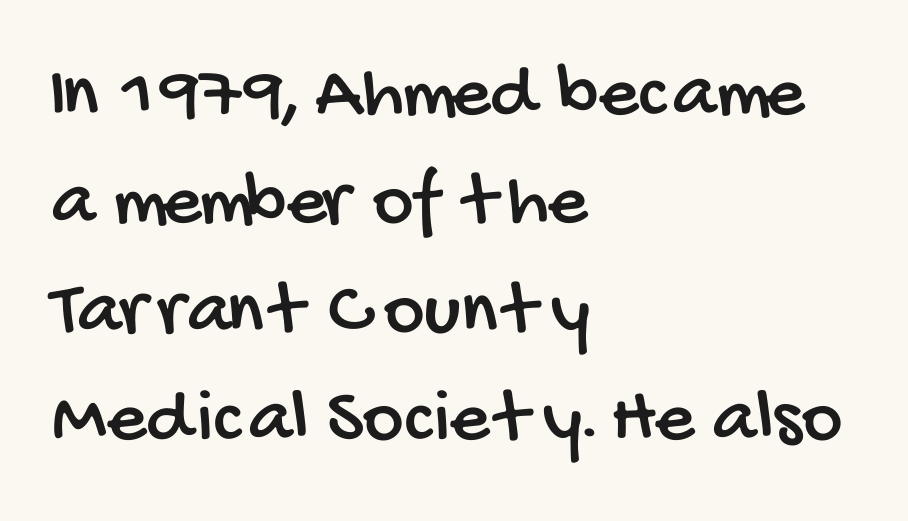
The image shows 78 px condensed sans-serif type; set left-aligned, normal line spacing (1.39x), normal letter spacing, not underlined; low stroke contrast and a large x-height.
